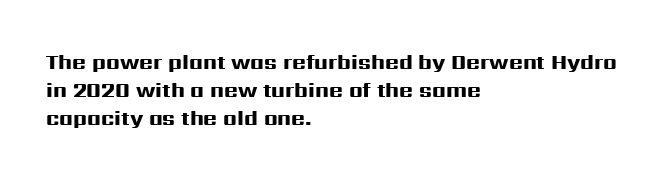
The image shows 21 px bold type, upright; set left-aligned, normal line spacing (1.33x), normal letter spacing, not underlined.
